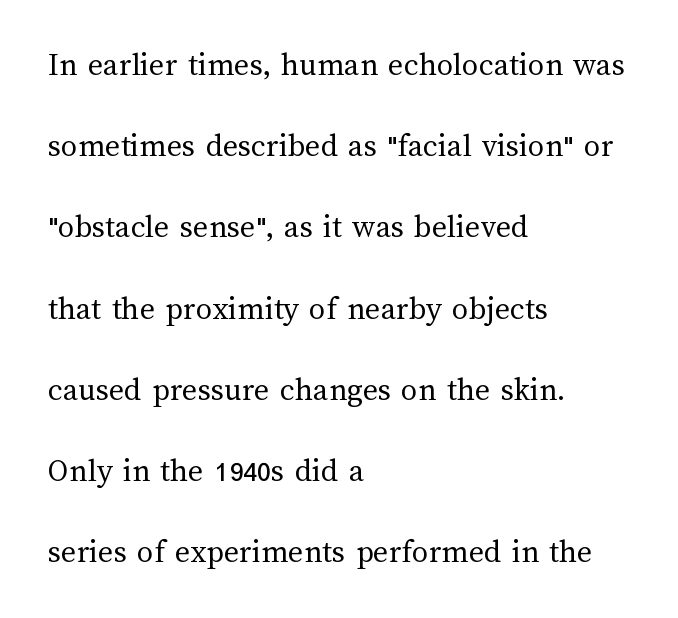
Observe the ordinary spacing: letters are neighbours, not strangers. No letter is thick-stroked: the sample isn't bold. Every stem runs plumb, perpendicular to the baseline. Typeset ragged right — the left edge is the straight one.
